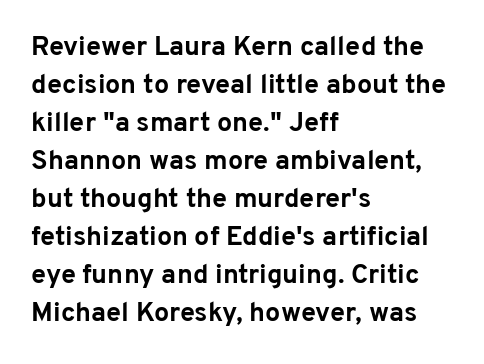
{"italic": "no", "bold": "yes", "underline": "no", "align": "left", "line_spacing": "normal", "line_spacing_ratio": 1.41, "letter_spacing": "normal", "letter_spacing_em": 0.0, "glyph_px": 27}
